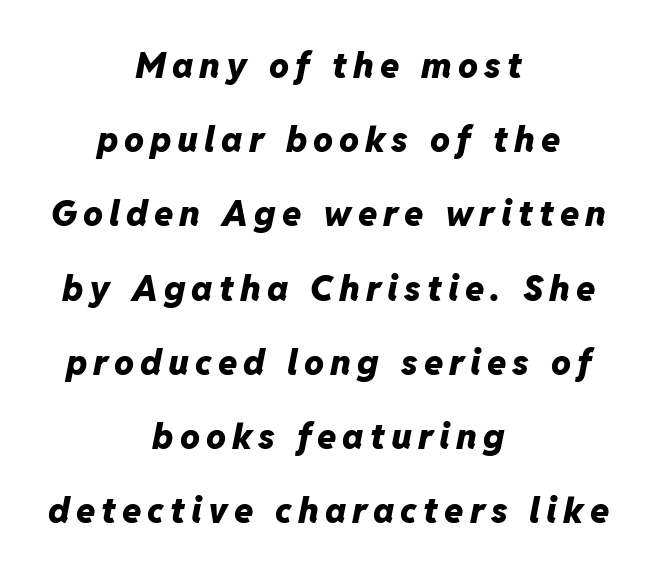
Looks like regular typesetting: each glyph gets only the width it needs. You could fit nearly another row in the gap between these rows. Emphasis-style slanted type is in use. As a designer I'd log this as weight 700, bold. In CSS terms this would be text-align: center.
